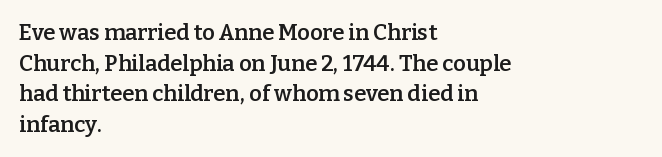
{"italic": "no", "bold": "semi", "underline": "no", "align": "left", "line_spacing": "normal", "line_spacing_ratio": 1.39, "letter_spacing": "normal", "letter_spacing_em": 0.0, "glyph_px": 22}
